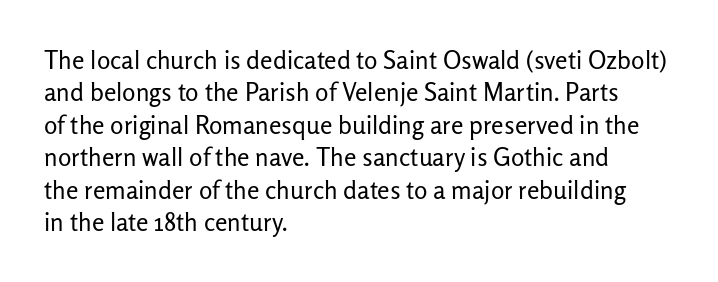
The image shows 25 px text type, upright; set left-aligned, normal line spacing (1.3x), normal letter spacing, not underlined.
